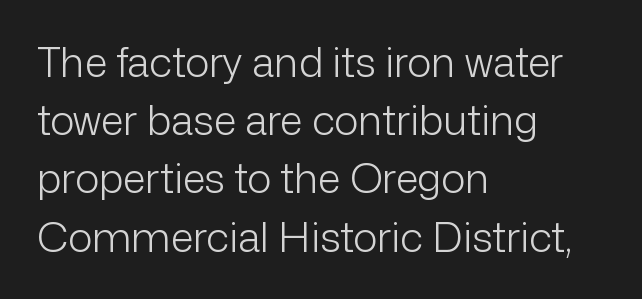
Q: Is the text bold? A: No.
Q: Is the text italic (slanted)? A: No, it is upright.
Q: Is the typeface a serif or a sans-serif typeface? A: Sans-serif.
Q: Is the text underlined? A: No.
Q: How is the paragraph aligned? A: Left-aligned.
Q: Is the spacing between letters normal or unusually wide? A: Normal.
Q: Is the spacing between lines tight, normal or loose? A: Normal.
Q: Width (condensed, normal, or wide)? A: Normal.
Q: Stroke contrast? A: Low.
Q: x-height? A: Medium.
Q: Monospaced? A: No.
